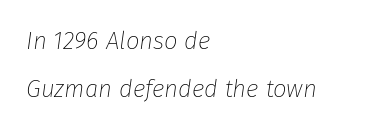
{"italic": "yes", "lean": "right", "slant_degrees": 8, "bold": "no", "underline": "no", "align": "left", "line_spacing": "loose", "line_spacing_ratio": 2.01, "letter_spacing": "normal", "letter_spacing_em": 0.0, "glyph_px": 24}
